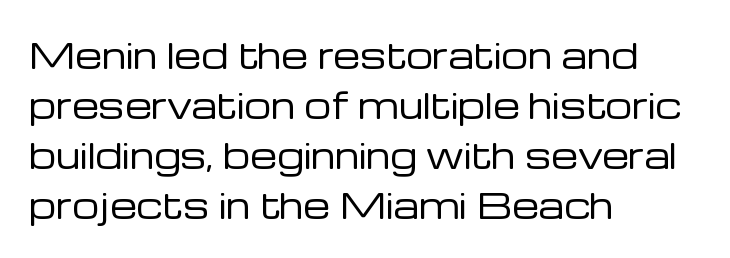
{"serif": "no", "italic": "no", "bold": "no", "weight": "regular", "width": "normal", "stroke_contrast": "low", "x_height": "medium", "monospaced": "no", "underline": "no", "align": "left", "line_spacing": "normal", "line_spacing_ratio": 1.47, "letter_spacing": "normal", "letter_spacing_em": 0.0, "glyph_px": 34}
